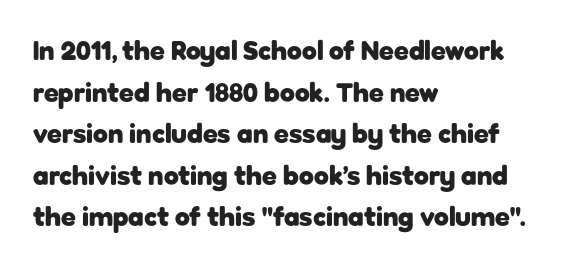
This sample keeps an unexceptional amount of space between lines. Which margin do the lines hug? The left one — the right edge is uneven. The specimen omits any rule beneath the text block's lines. Students, note that the glyphs here touch the page at normal intervals. This is heavy type, rendered in bold.
